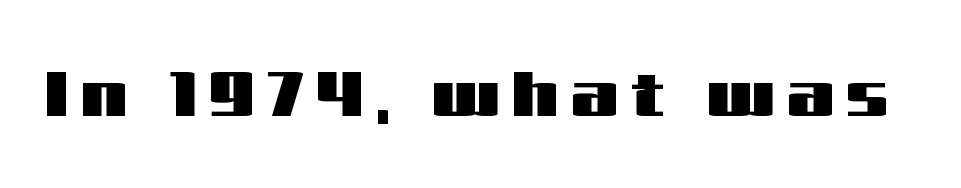
Q: Is the text italic (slanted)? A: No, it is upright.
Q: Is the typeface a serif or a sans-serif typeface? A: Sans-serif.
Q: Is the text underlined? A: No.
Q: Width (condensed, normal, or wide)? A: Wide.
Q: Stroke contrast? A: Medium.
Q: x-height? A: Medium.
Q: Monospaced? A: No.
